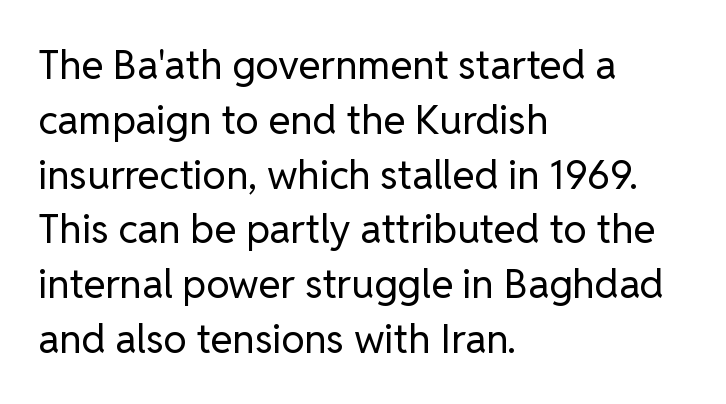
{"serif": "no", "italic": "no", "bold": "no", "weight": "regular", "width": "normal", "stroke_contrast": "low", "x_height": "medium", "monospaced": "no", "underline": "no", "align": "left", "line_spacing": "normal", "line_spacing_ratio": 1.37, "letter_spacing": "normal", "letter_spacing_em": 0.0, "glyph_px": 40}
